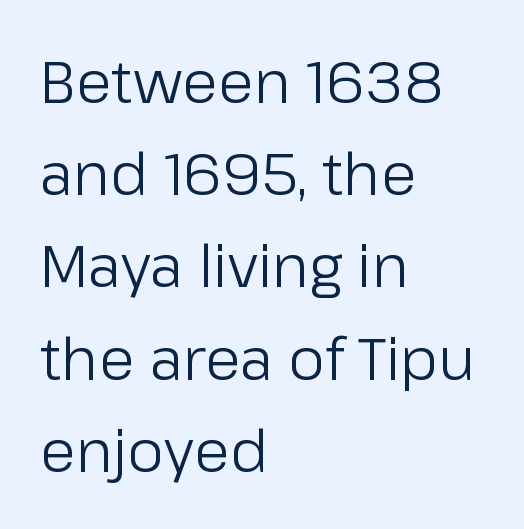
The image shows 58 px regular-weight sans-serif type, upright; set left-aligned, normal line spacing (1.59x), normal letter spacing, not underlined; low stroke contrast and a medium x-height.
